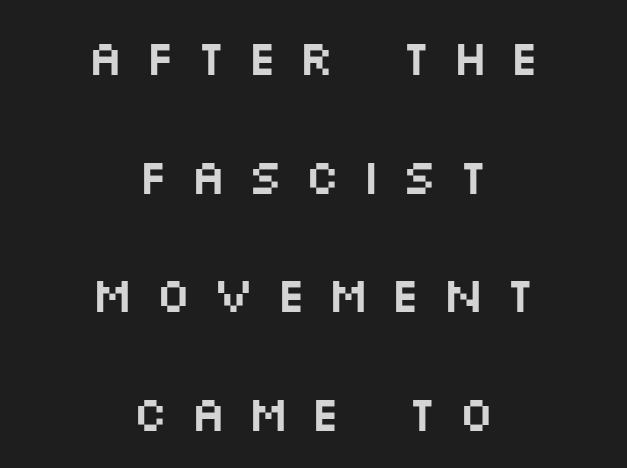
Q: Is the text italic (slanted)? A: No, it is upright.
Q: Is the typeface a serif or a sans-serif typeface? A: Sans-serif.
Q: Is the text underlined? A: No.
Q: How is the paragraph aligned? A: Centered.
Q: Is the spacing between letters normal or unusually wide? A: Unusually wide.
Q: Is the spacing between lines tight, normal or loose? A: Loose.
Q: Width (condensed, normal, or wide)? A: Wide.
Q: Stroke contrast? A: Medium.
Q: x-height? A: Large.
Q: Monospaced? A: No.
